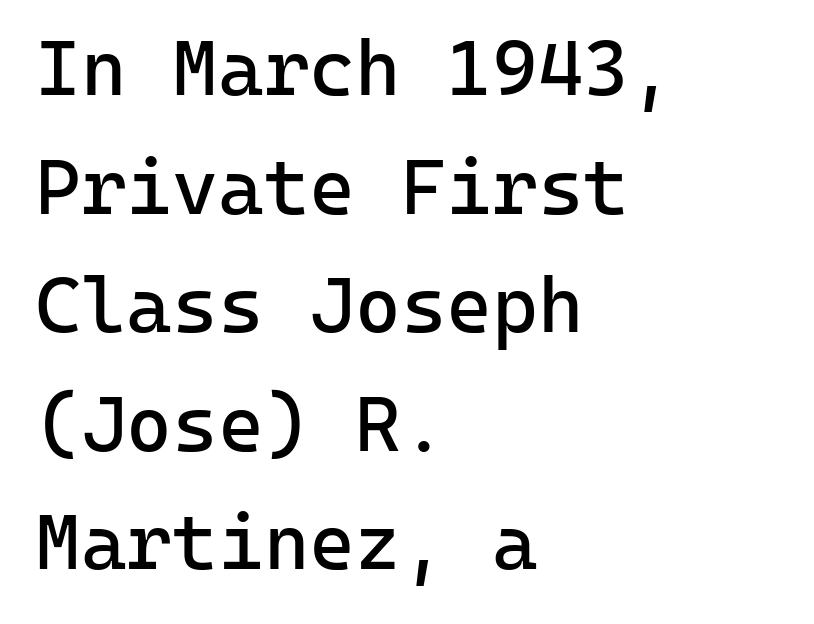
Q: Is the text bold? A: No.
Q: Is the text italic (slanted)? A: No, it is upright.
Q: Is the typeface a serif or a sans-serif typeface? A: Sans-serif.
Q: Is the text underlined? A: No.
Q: How is the paragraph aligned? A: Left-aligned.
Q: Is the spacing between letters normal or unusually wide? A: Normal.
Q: Is the spacing between lines tight, normal or loose? A: Normal.
Q: Width (condensed, normal, or wide)? A: Normal.
Q: Stroke contrast? A: Low.
Q: x-height? A: Medium.
Q: Monospaced? A: Yes.
